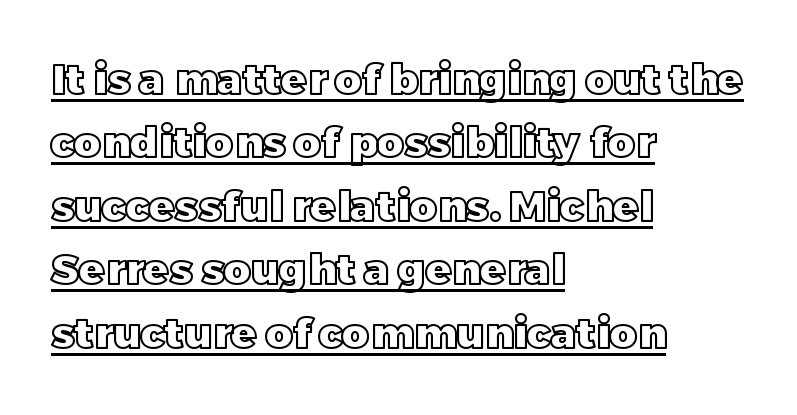
The image shows 42 px text type, upright; set left-aligned, normal line spacing (1.51x), normal letter spacing, underlined; a large x-height.
